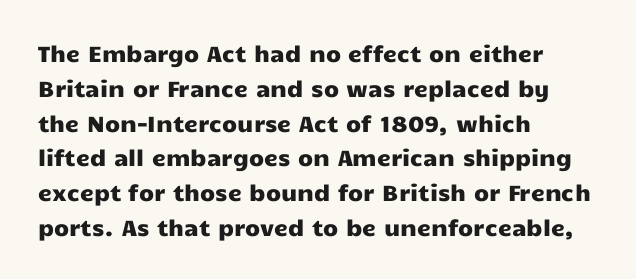
{"italic": "no", "underline": "no", "align": "left", "line_spacing": "normal", "line_spacing_ratio": 1.58, "letter_spacing": "normal", "letter_spacing_em": 0.0, "glyph_px": 22}
